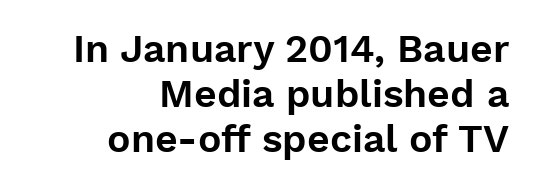
The image shows 39 px sans-serif type, upright; set right-aligned, line spacing 1.16x, normal letter spacing, not underlined; low stroke contrast and a medium x-height.
